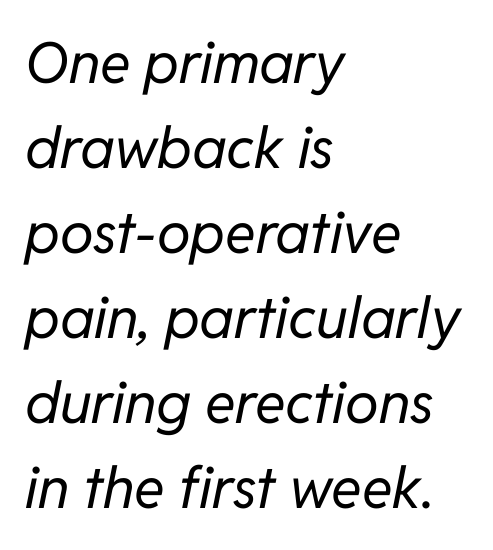
The image shows 57 px regular-weight type, italic (leaning right); set left-aligned, normal line spacing (1.49x), normal letter spacing, not underlined; low stroke contrast and a medium x-height.
